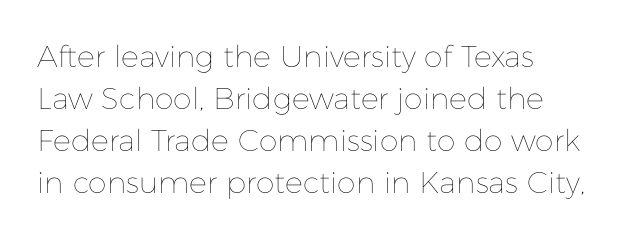
The space between consecutive lines is moderate. The lettering stays uniformly vertical, giving the passage a roman look. This reads as an unemphasized weight, regular at the heaviest. The rendering uses natural spacing where letterforms have individual widths. A typesetter would call this zero additional tracking.
